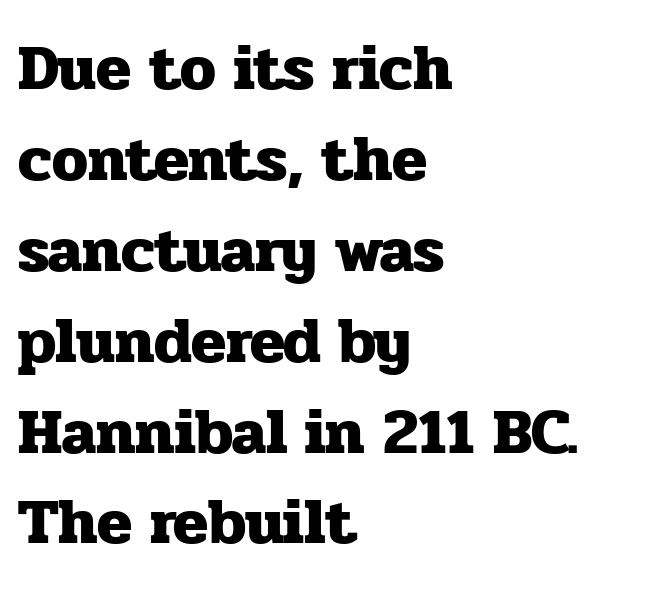
Q: Is the text bold? A: Yes.
Q: Is the text italic (slanted)? A: No, it is upright.
Q: Is the typeface a serif or a sans-serif typeface? A: Serif.
Q: Is the text underlined? A: No.
Q: How is the paragraph aligned? A: Left-aligned.
Q: Is the spacing between letters normal or unusually wide? A: Normal.
Q: Is the spacing between lines tight, normal or loose? A: Normal.
Q: Width (condensed, normal, or wide)? A: Normal.
Q: Stroke contrast? A: Low.
Q: x-height? A: Medium.
Q: Monospaced? A: No.
